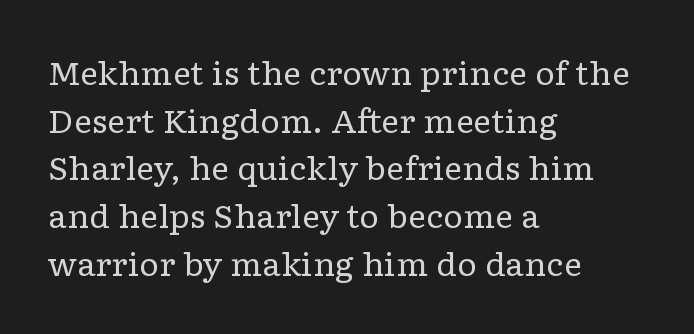
{"serif": "yes", "italic": "no", "bold": "no", "weight": "regular", "width": "wide", "stroke_contrast": "low", "x_height": "medium", "monospaced": "no", "underline": "no", "align": "left", "line_spacing": "normal", "line_spacing_ratio": 1.54, "letter_spacing": "normal", "letter_spacing_em": 0.0, "glyph_px": 31}
